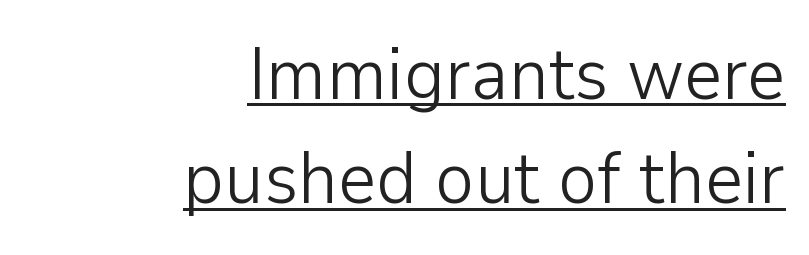
Q: Is the text bold? A: No.
Q: Is the text italic (slanted)? A: No, it is upright.
Q: Is the typeface a serif or a sans-serif typeface? A: Sans-serif.
Q: Is the text underlined? A: Yes.
Q: How is the paragraph aligned? A: Right-aligned.
Q: Is the spacing between letters normal or unusually wide? A: Normal.
Q: Is the spacing between lines tight, normal or loose? A: Normal.
Q: Width (condensed, normal, or wide)? A: Normal.
Q: Stroke contrast? A: Low.
Q: x-height? A: Medium.
Q: Monospaced? A: No.
